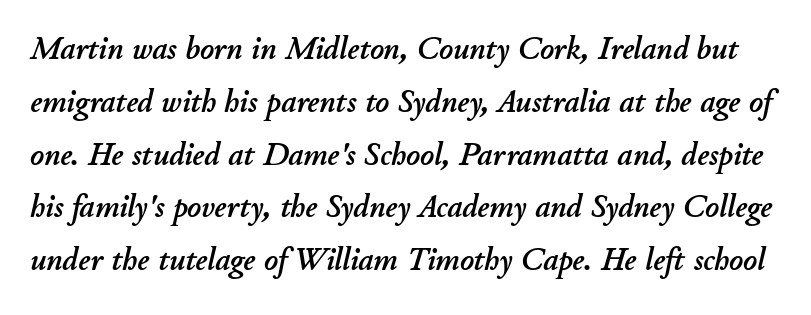
The passage shown is typed in a proportional face where columns would drift. The type is set solid horizontally, with unmodified tracking. Reading down the column, the eye jumps a familiar distance to each next line. The typography opts for an oblique posture over an upright one. Decoration check: the copy has no underline.
